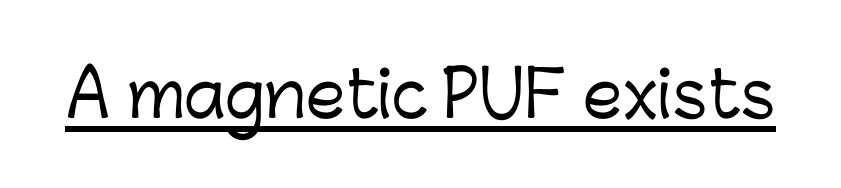
The image shows 63 px sans-serif type, upright; set normal letter spacing, underlined; low stroke contrast and a medium x-height.
